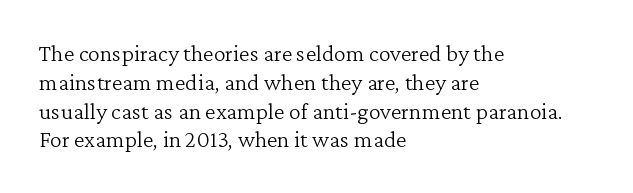
The image shows 24 px text type, upright; set left-aligned, line spacing 1.2x, normal letter spacing, not underlined.
